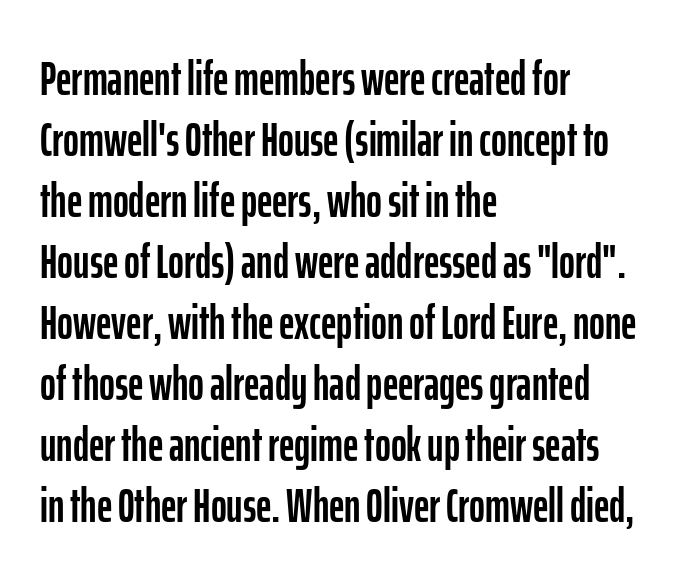
The image shows 48 px condensed sans-serif type, upright; set left-aligned, normal line spacing (1.27x), normal letter spacing, not underlined; low stroke contrast and a medium x-height.
